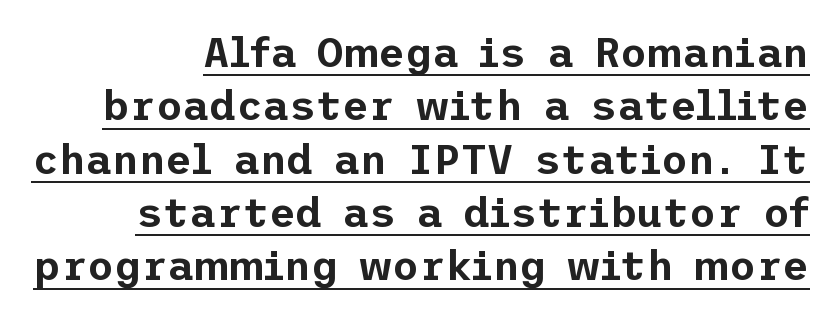
The image shows 41 px sans-serif type, upright; set right-aligned, normal line spacing (1.3x), normal letter spacing, underlined; low stroke contrast and a medium x-height.
